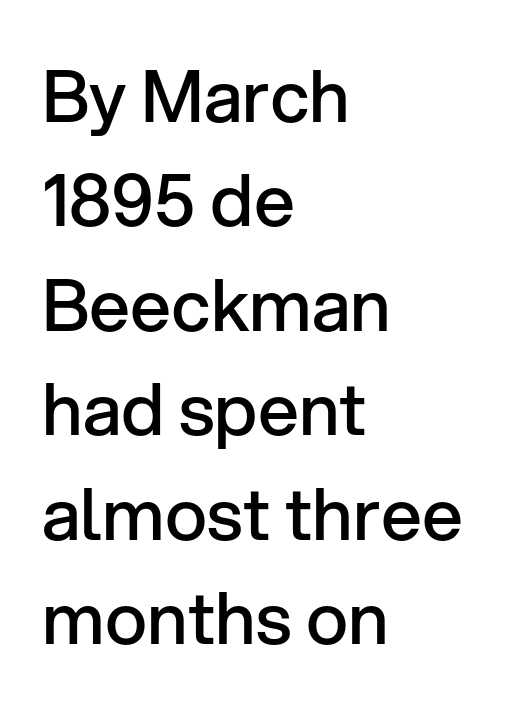
{"serif": "no", "italic": "no", "bold": "semi", "weight": "semibold", "width": "normal", "stroke_contrast": "low", "x_height": "medium", "monospaced": "no", "underline": "no", "align": "left", "line_spacing": "normal", "line_spacing_ratio": 1.45, "letter_spacing": "normal", "letter_spacing_em": 0.0, "glyph_px": 72}
